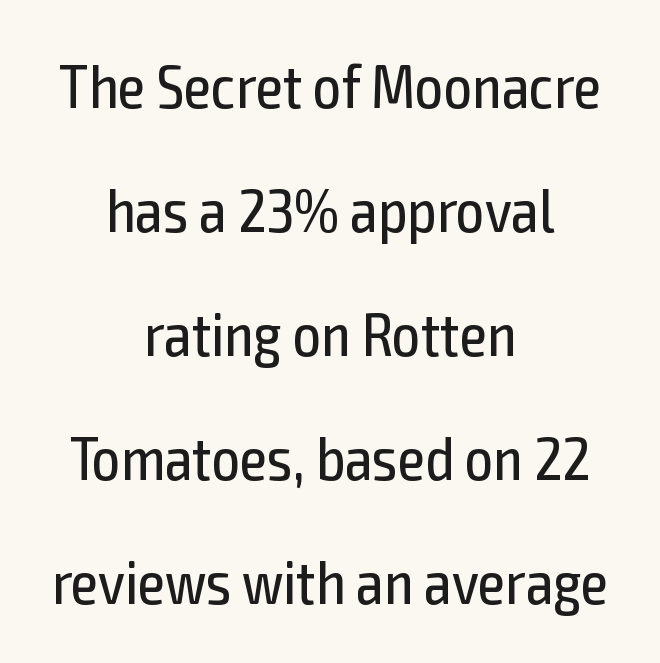
{"serif": "no", "italic": "no", "bold": "no", "weight": "regular", "width": "condensed", "x_height": "medium", "monospaced": "no", "underline": "no", "align": "center", "line_spacing": "loose", "line_spacing_ratio": 2.0, "letter_spacing": "normal", "letter_spacing_em": 0.0, "glyph_px": 62}
